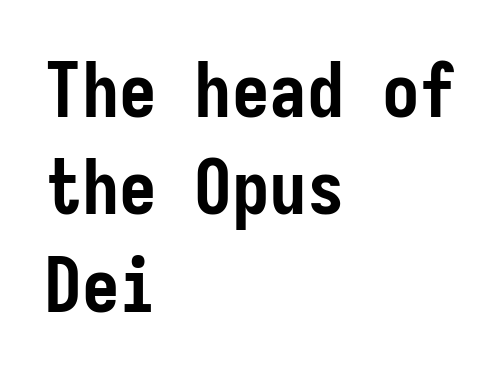
{"serif": "no", "italic": "no", "bold": "yes", "weight": "semibold", "width": "condensed", "stroke_contrast": "low", "x_height": "medium", "underline": "no", "align": "left", "line_spacing": "normal", "line_spacing_ratio": 1.3, "letter_spacing": "normal", "letter_spacing_em": 0.0, "glyph_px": 75}
